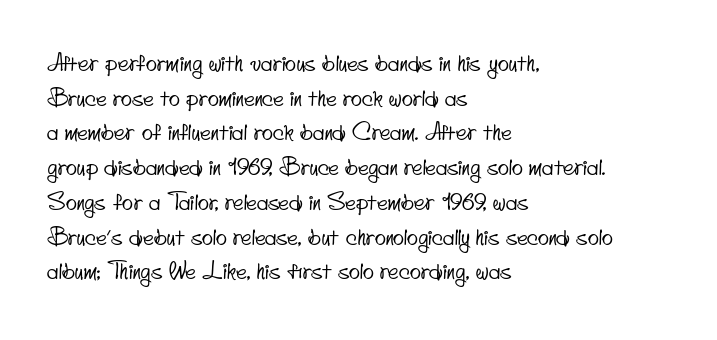
Inter-character spacing is left at the font's built-in metrics. The rendering uses a moderate line-height, typical for paragraphs. Plain, unruled lines of type. The typesetter chose a ragged-right arrangement here.
